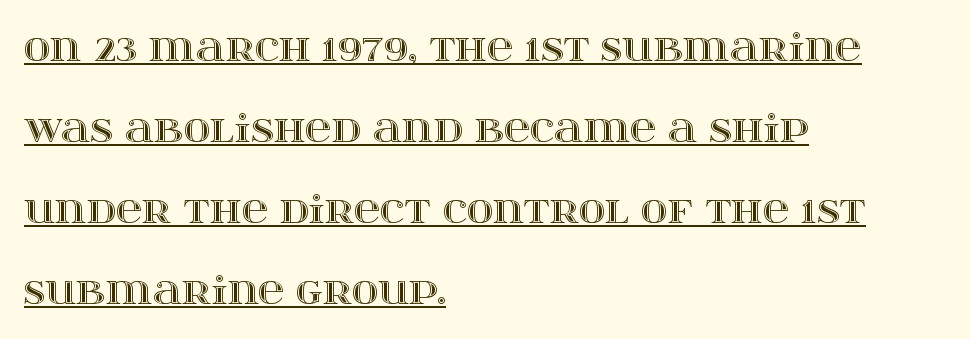
{"italic": "no", "width": "wide", "x_height": "large", "monospaced": "no", "underline": "yes", "align": "left", "line_spacing": "loose", "line_spacing_ratio": 2.19, "letter_spacing": "normal", "letter_spacing_em": 0.0, "glyph_px": 37}
